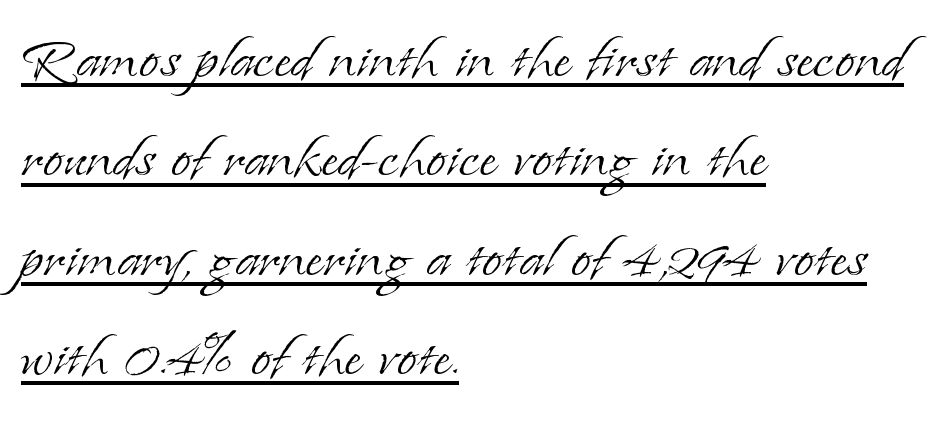
Is the type heavy? It reads as light-to-regular instead. Compared with undecorated copy, this sample adds a rule below the words. Is this a sans? No — the strokes have serifs. Observe the ordinary spacing: letters are neighbours, not strangers. Compared with a centered layout, this one pins lines to the left instead.
